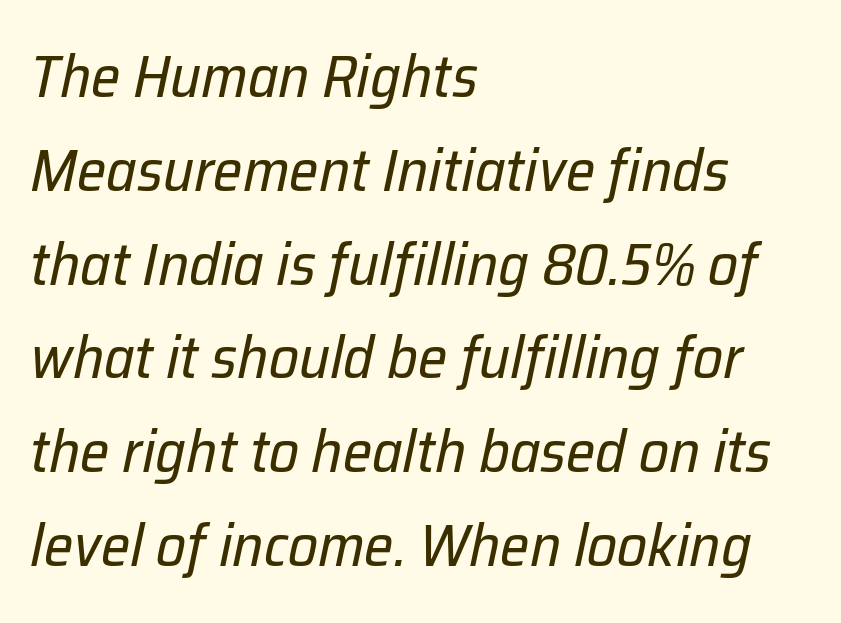
{"italic": "yes", "lean": "right", "slant_degrees": 12, "bold": "no", "weight": "regular", "width": "normal", "stroke_contrast": "low", "x_height": "medium", "monospaced": "no", "underline": "no", "align": "left", "line_spacing": "normal", "line_spacing_ratio": 1.59, "letter_spacing": "normal", "letter_spacing_em": 0.0, "glyph_px": 59}
